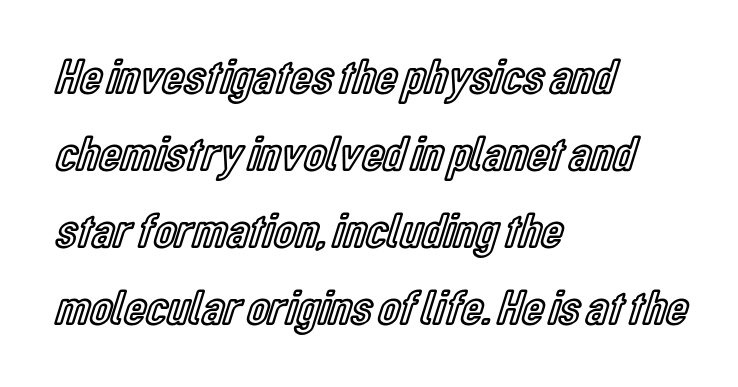
{"width": "condensed", "x_height": "medium", "monospaced": "no", "underline": "no", "align": "left", "line_spacing": "normal", "line_spacing_ratio": 1.54, "letter_spacing": "normal", "letter_spacing_em": 0.0, "glyph_px": 50}
